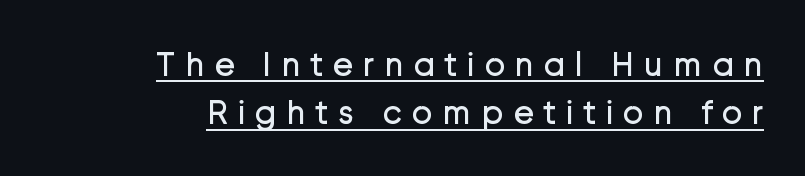
The image shows 35 px regular-weight sans-serif type, upright; set right-aligned, normal line spacing (1.38x), unusually wide letter spacing (+0.27 em), underlined; low stroke contrast and a medium x-height.
